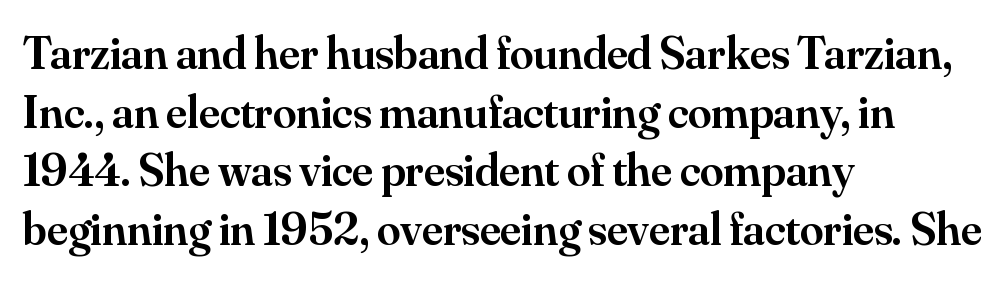
These lines are set flush left with a ragged right edge. The lettering holds an erect, upright posture throughout. The face used here is proportionally spaced, like ordinary book or web type. Classification — serif.
